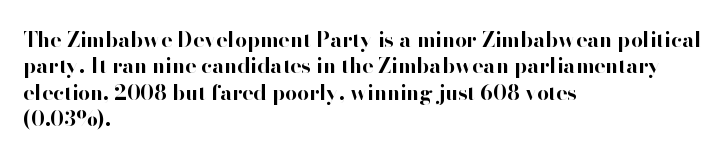
What weight is shown? A full bold with thick strokes. The lettering holds an erect, upright posture throughout. Plain, unruled lines of type. The rendering keeps characters at their native spacing. Leading: standard.
